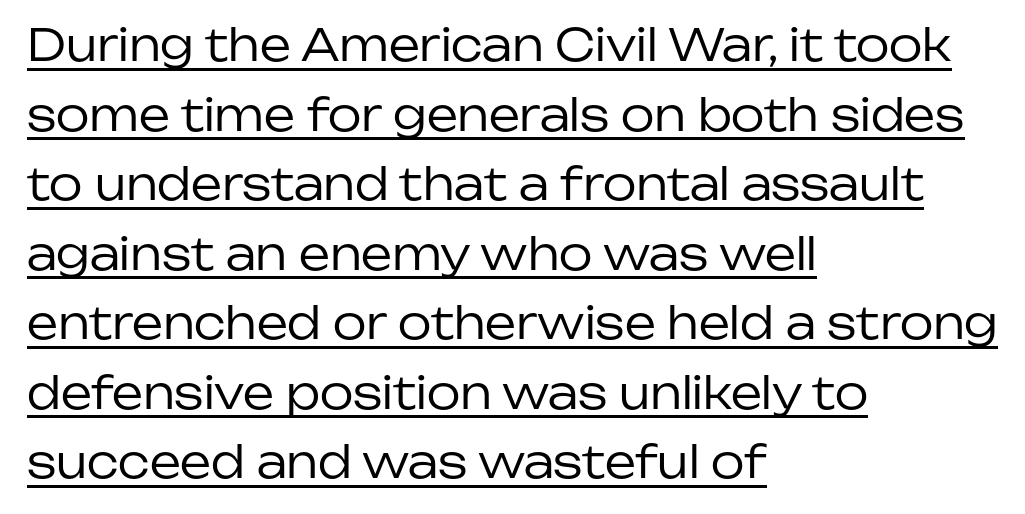
{"serif": "no", "italic": "no", "bold": "no", "weight": "regular", "width": "normal", "stroke_contrast": "low", "x_height": "medium", "monospaced": "no", "underline": "yes", "align": "left", "line_spacing": "normal", "line_spacing_ratio": 1.58, "letter_spacing": "normal", "letter_spacing_em": 0.0, "glyph_px": 44}
